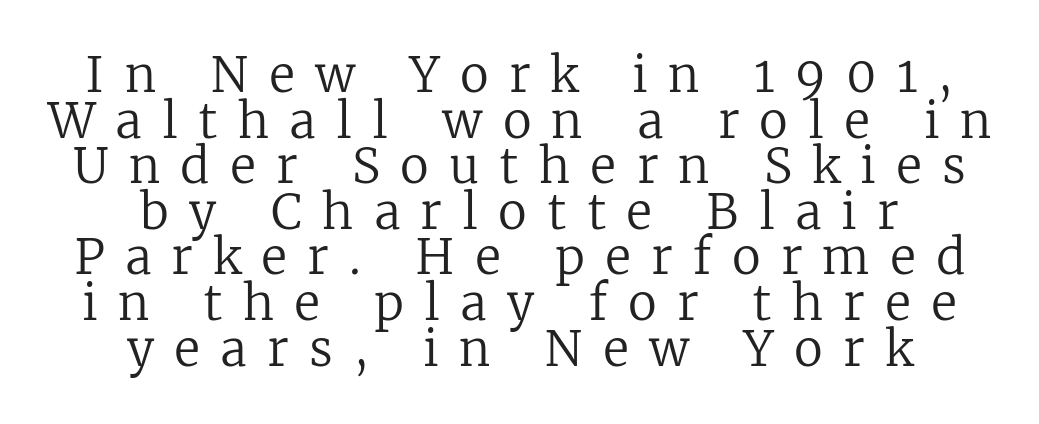
{"serif": "yes", "italic": "no", "bold": "no", "weight": "regular", "width": "normal", "stroke_contrast": "low", "x_height": "medium", "monospaced": "no", "underline": "no", "align": "center", "line_spacing": "tight", "line_spacing_ratio": 0.95, "letter_spacing": "wide", "letter_spacing_em": 0.42, "glyph_px": 48}
